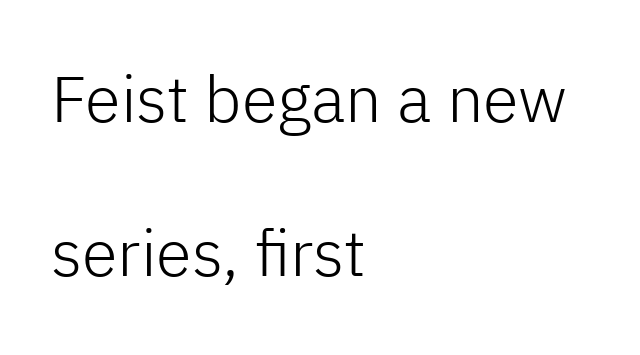
Q: Is the text bold? A: No.
Q: Is the text italic (slanted)? A: No, it is upright.
Q: Is the typeface a serif or a sans-serif typeface? A: Sans-serif.
Q: Is the text underlined? A: No.
Q: How is the paragraph aligned? A: Left-aligned.
Q: Is the spacing between letters normal or unusually wide? A: Normal.
Q: Is the spacing between lines tight, normal or loose? A: Loose.
Q: Width (condensed, normal, or wide)? A: Normal.
Q: Stroke contrast? A: Low.
Q: x-height? A: Medium.
Q: Monospaced? A: No.
